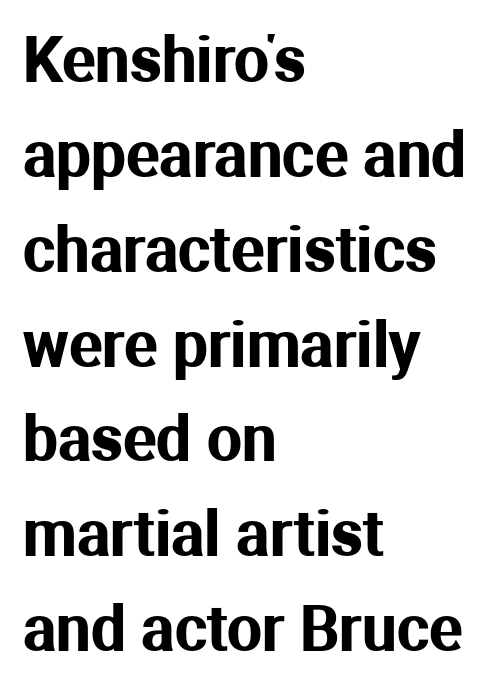
{"serif": "no", "italic": "no", "width": "normal", "stroke_contrast": "medium", "x_height": "medium", "monospaced": "no", "underline": "no", "align": "left", "line_spacing": "normal", "line_spacing_ratio": 1.53, "letter_spacing": "normal", "letter_spacing_em": 0.0, "glyph_px": 62}
